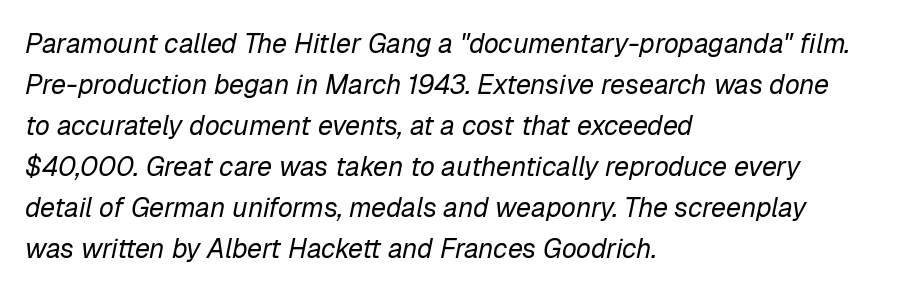
Q: Is the text bold? A: No.
Q: Is the text italic (slanted)? A: Yes, it leans right by about 12 degrees.
Q: Is the text underlined? A: No.
Q: How is the paragraph aligned? A: Left-aligned.
Q: Is the spacing between letters normal or unusually wide? A: Normal.
Q: Is the spacing between lines tight, normal or loose? A: Normal.
